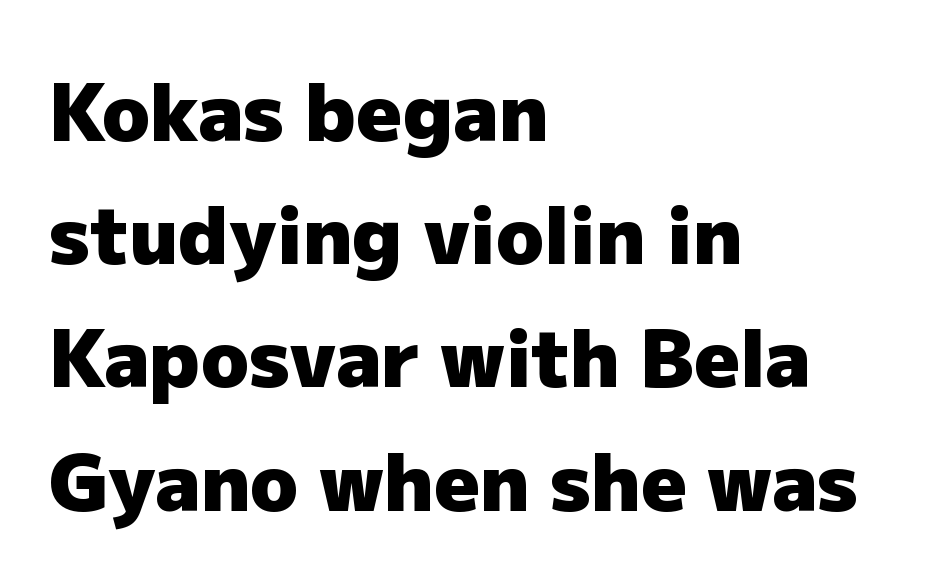
The image shows 79 px heavy sans-serif type, upright; set left-aligned, normal line spacing (1.56x), normal letter spacing, not underlined; low stroke contrast and a medium x-height.
